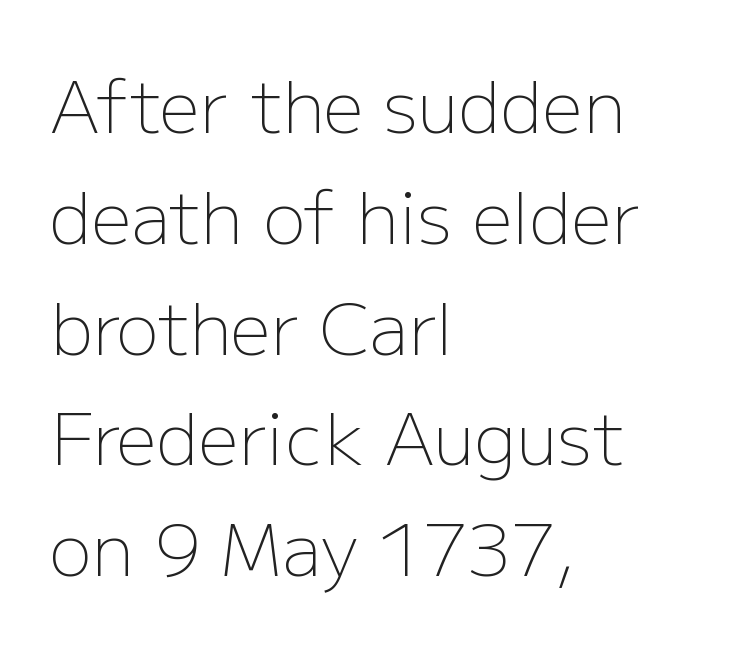
{"serif": "no", "italic": "no", "bold": "no", "weight": "light", "width": "normal", "stroke_contrast": "low", "x_height": "medium", "monospaced": "no", "underline": "no", "align": "left", "line_spacing": "normal", "line_spacing_ratio": 1.56, "letter_spacing": "normal", "letter_spacing_em": 0.0, "glyph_px": 71}
